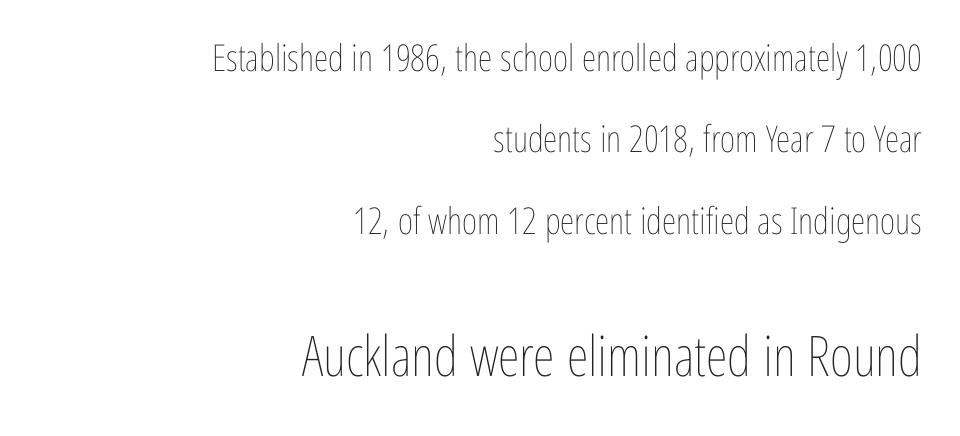
The image shows 56 px thin, condensed type, upright; set right-aligned, loose line spacing (2.2x), normal letter spacing, not underlined; the second (bottom) block is 1.51x larger; low stroke contrast and a medium x-height.
